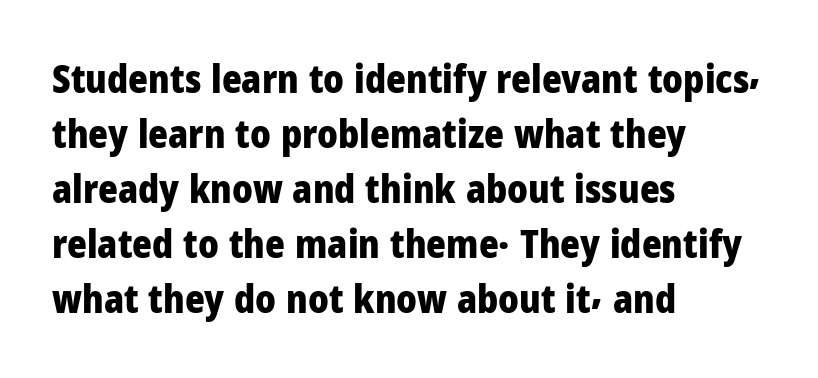
These lines were composed using upright roman letters. The rendering shows plain stroke endings on the letterforms — a sans-serif design. Vertically, the passage feels balanced, rows spaced as you'd expect. Underlining? Definitely not there. The sample has been set heavy, in full bold. Is this a fixed-width face? No — the glyphs have proportional, varying widths.
